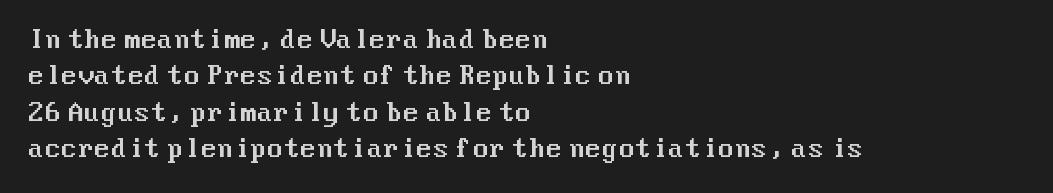
{"italic": "no", "underline": "no", "align": "left", "line_spacing": "normal", "line_spacing_ratio": 1.52, "letter_spacing": "normal", "letter_spacing_em": 0.0, "glyph_px": 24}
